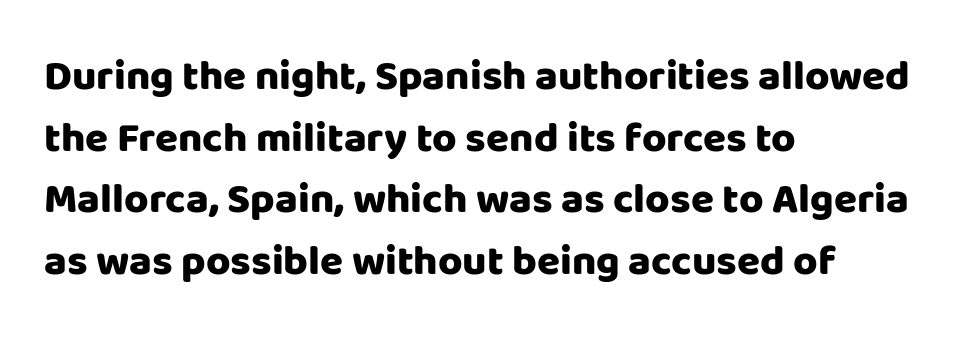
The space between consecutive lines is moderate. Think of a printed novel: that variable character pitch is what you see here. Characters remain perfectly vertical along every line. Unmarked baselines from the first word to the last.
